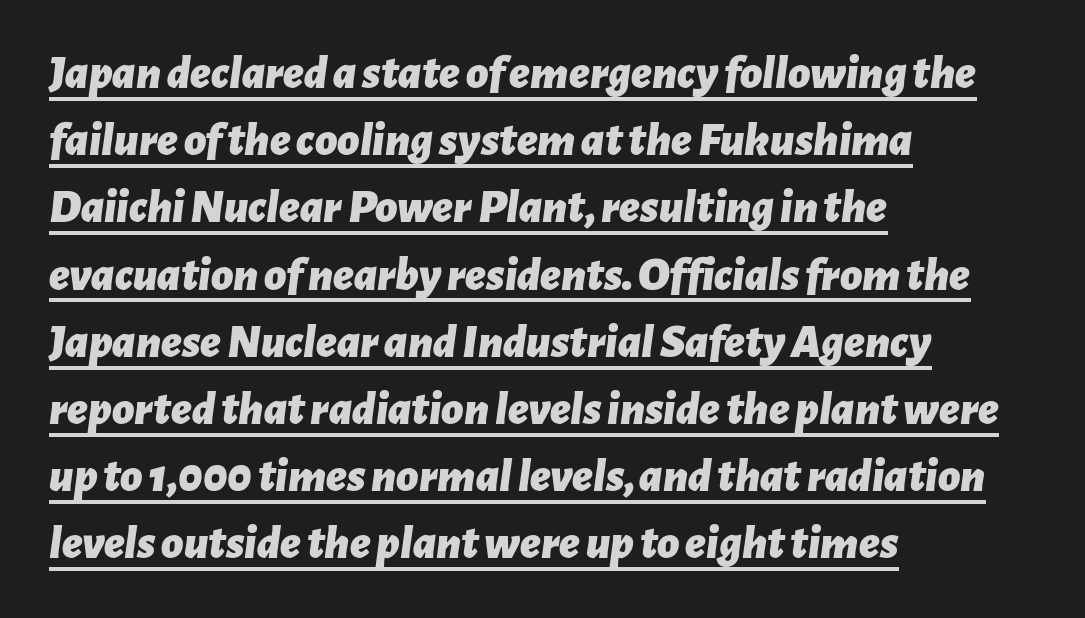
{"italic": "yes", "lean": "right", "slant_degrees": 7, "bold": "yes", "weight": "bold", "width": "normal", "stroke_contrast": "low", "x_height": "medium", "monospaced": "no", "underline": "yes", "align": "left", "line_spacing": "normal", "line_spacing_ratio": 1.4, "letter_spacing": "normal", "letter_spacing_em": 0.0, "glyph_px": 48}
